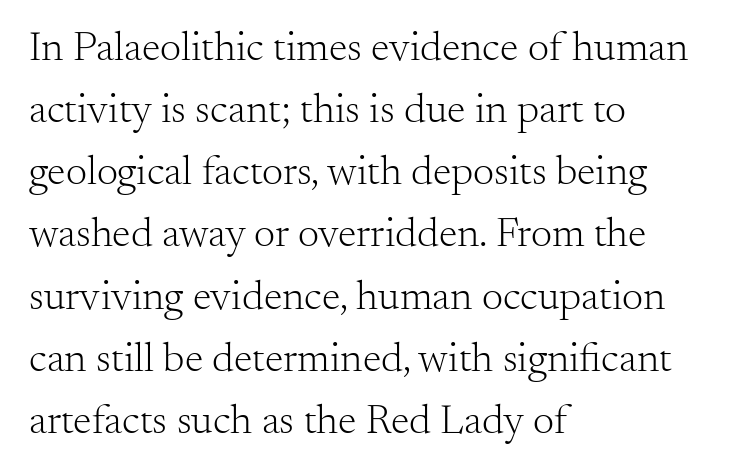
This block has exactly the height ordinary leading produces. This reads as an unemphasized weight, regular at the heaviest. The line texture is even and compact thanks to regular tracking. Regarding serifs, this sample has them.
